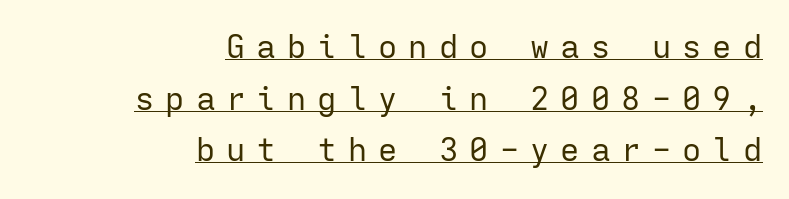
{"serif": "no", "italic": "no", "bold": "no", "weight": "regular", "width": "normal", "stroke_contrast": "low", "x_height": "medium", "monospaced": "yes", "underline": "yes", "align": "right", "line_spacing": "normal", "line_spacing_ratio": 1.61, "letter_spacing": "wide", "letter_spacing_em": 0.35, "glyph_px": 32}
